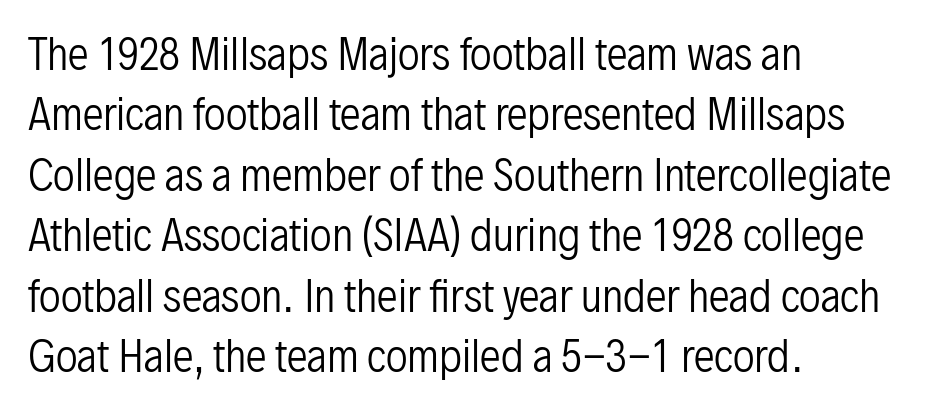
{"serif": "no", "italic": "no", "bold": "no", "weight": "regular", "width": "condensed", "stroke_contrast": "low", "x_height": "medium", "monospaced": "no", "underline": "no", "align": "left", "line_spacing": "normal", "line_spacing_ratio": 1.44, "letter_spacing": "normal", "letter_spacing_em": 0.0, "glyph_px": 42}
